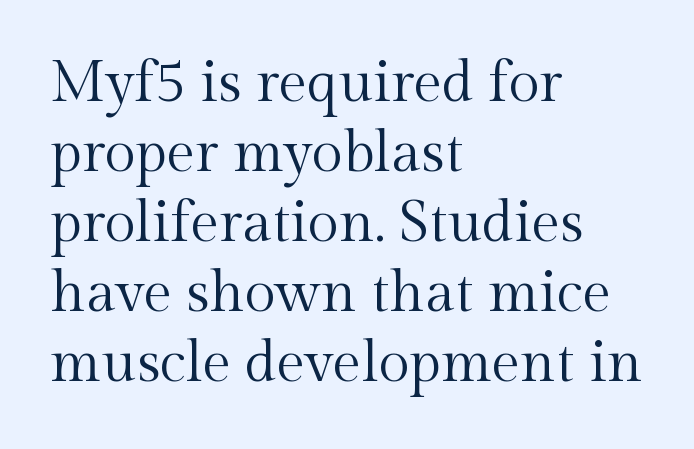
A typesetter would call this zero additional tracking. Classification — serif. Short and long lines alike share a common starting point at left. Each letter keeps its own natural width here, so spacing adapts to shape.
